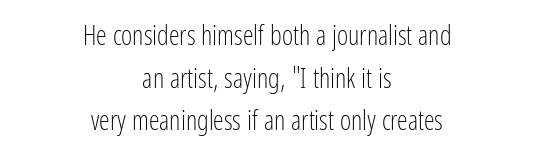
The image shows 27 px text type, upright; set centered, normal line spacing (1.58x), normal letter spacing, not underlined.
